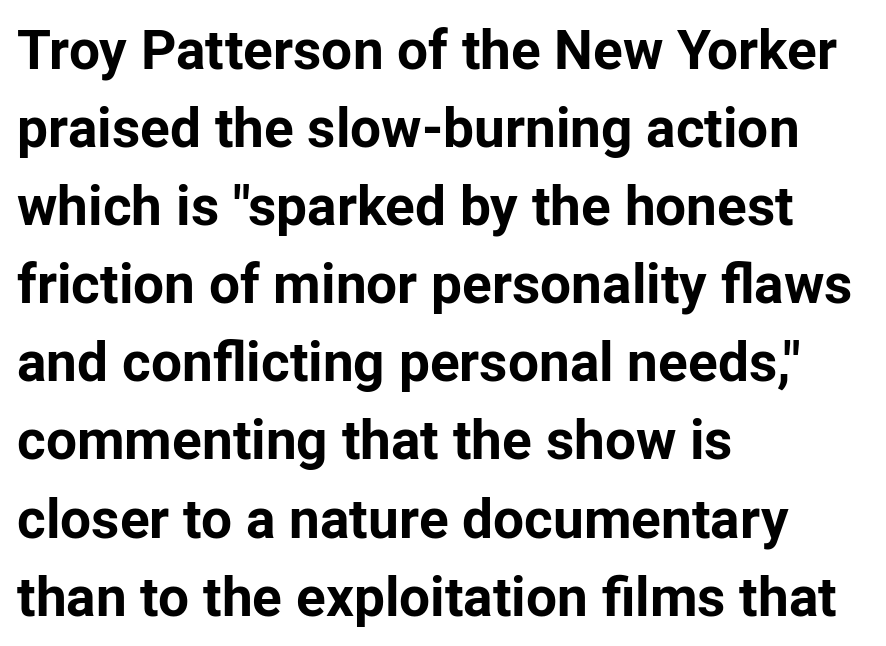
Q: Is the text bold? A: Yes.
Q: Is the text italic (slanted)? A: No, it is upright.
Q: Is the typeface a serif or a sans-serif typeface? A: Sans-serif.
Q: Is the text underlined? A: No.
Q: How is the paragraph aligned? A: Left-aligned.
Q: Is the spacing between letters normal or unusually wide? A: Normal.
Q: Is the spacing between lines tight, normal or loose? A: Normal.
Q: Width (condensed, normal, or wide)? A: Normal.
Q: Stroke contrast? A: Low.
Q: x-height? A: Medium.
Q: Monospaced? A: No.
